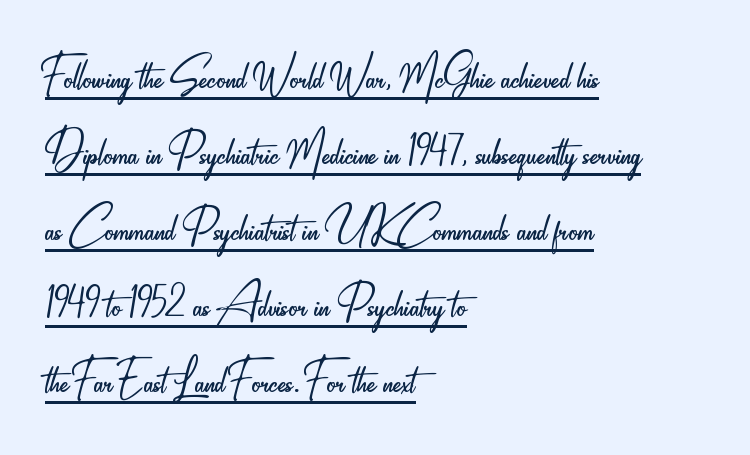
The image shows 59 px light, condensed sans-serif type; set left-aligned, normal line spacing (1.29x), normal letter spacing, underlined; low stroke contrast and a small x-height.
